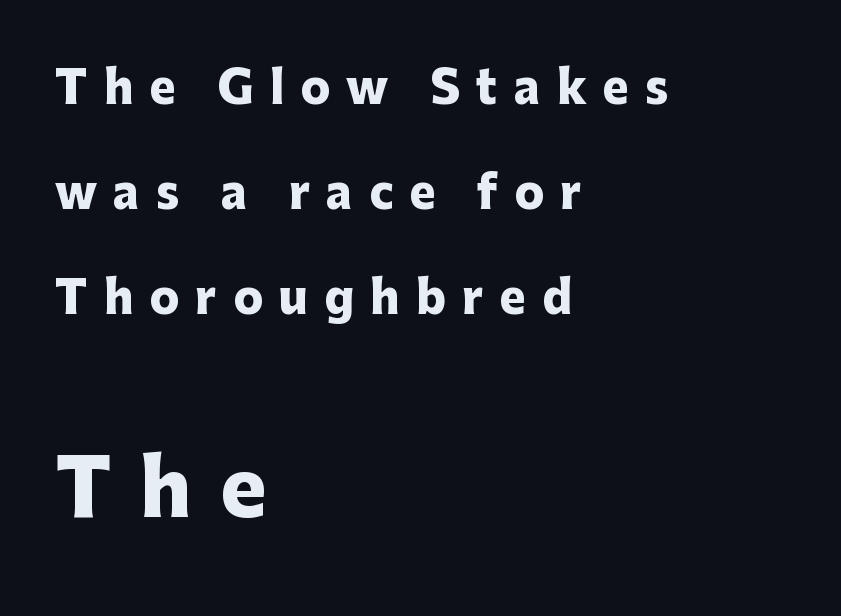
{"serif": "no", "italic": "no", "bold": "yes", "weight": "heavy", "width": "normal", "stroke_contrast": "low", "x_height": "medium", "monospaced": "no", "underline": "no", "align": "left", "line_spacing": "loose", "line_spacing_ratio": 2.39, "letter_spacing": "wide", "letter_spacing_em": 0.37, "larger_block": "second", "size_ratio": 1.75, "glyph_px": 77}
